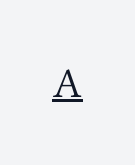
The image shows 41 px regular-weight serif type, upright; set normal letter spacing, underlined; medium stroke contrast and a medium x-height.
